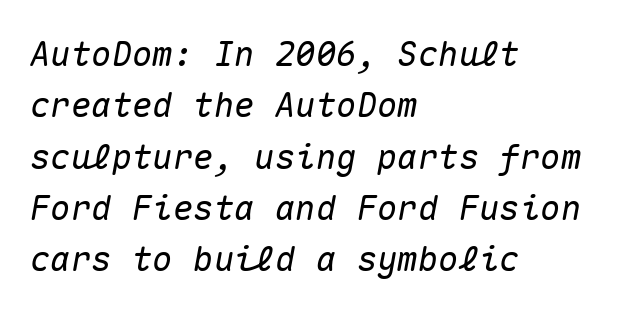
{"italic": "yes", "lean": "right", "slant_degrees": 10, "width": "normal", "stroke_contrast": "medium", "x_height": "medium", "monospaced": "yes", "underline": "no", "align": "left", "line_spacing": "normal", "line_spacing_ratio": 1.51, "letter_spacing": "normal", "letter_spacing_em": 0.0, "glyph_px": 34}
